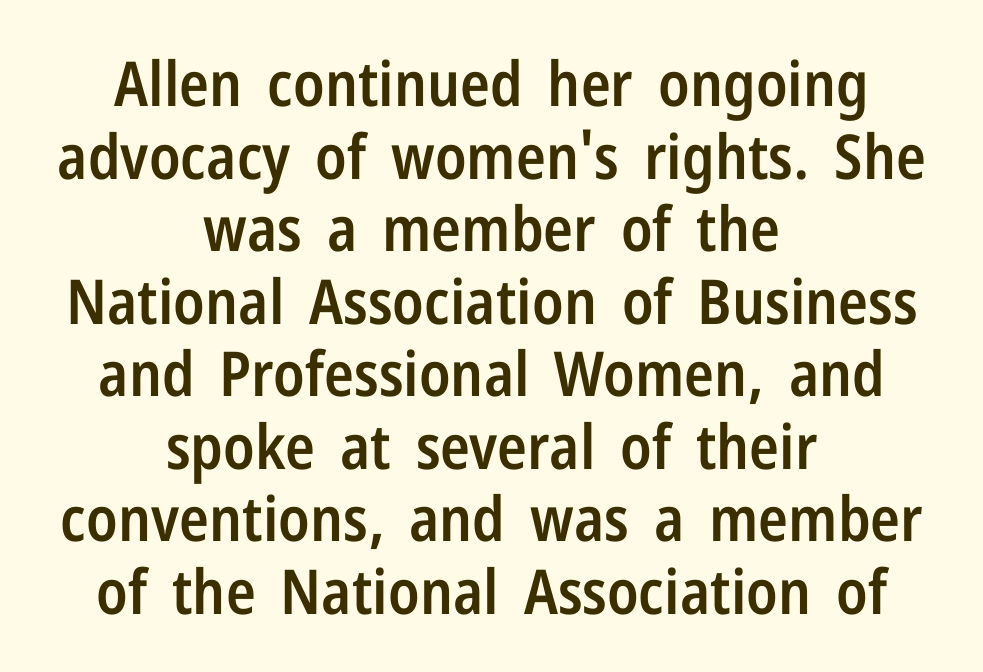
Q: Is the text bold? A: Semi-bold.
Q: Is the text italic (slanted)? A: No, it is upright.
Q: Is the typeface a serif or a sans-serif typeface? A: Sans-serif.
Q: Is the text underlined? A: No.
Q: How is the paragraph aligned? A: Centered.
Q: Is the spacing between letters normal or unusually wide? A: Normal.
Q: Width (condensed, normal, or wide)? A: Condensed.
Q: Stroke contrast? A: Low.
Q: x-height? A: Medium.
Q: Monospaced? A: No.
